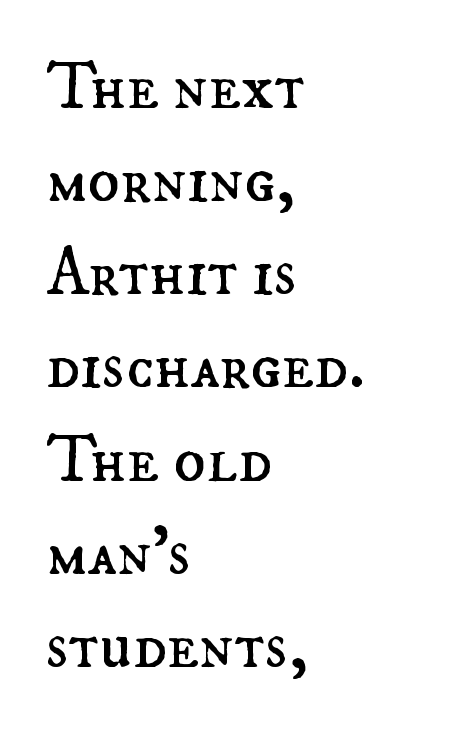
{"italic": "no", "bold": "no", "weight": "regular", "width": "normal", "stroke_contrast": "medium", "x_height": "small", "monospaced": "no", "underline": "no", "align": "left", "line_spacing": "normal", "line_spacing_ratio": 1.39, "letter_spacing": "normal", "letter_spacing_em": 0.0, "glyph_px": 67}
